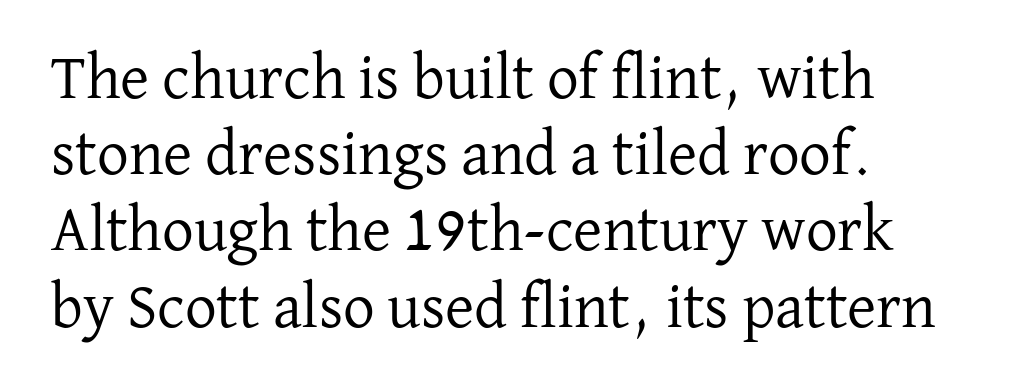
Q: Is the text bold? A: No.
Q: Is the text italic (slanted)? A: No, it is upright.
Q: Is the typeface a serif or a sans-serif typeface? A: Serif.
Q: Is the text underlined? A: No.
Q: Is the spacing between letters normal or unusually wide? A: Normal.
Q: Width (condensed, normal, or wide)? A: Normal.
Q: Stroke contrast? A: Low.
Q: x-height? A: Medium.
Q: Monospaced? A: No.
